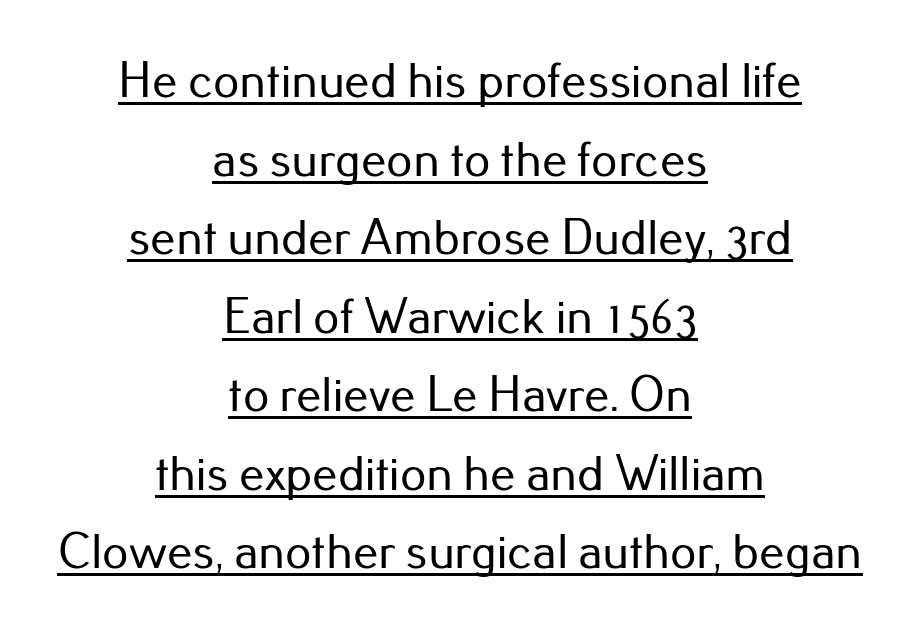
Is this a fixed-width face? No — the glyphs have proportional, varying widths. Style check: upright. The tracking reads as untouched default to a designer's eye. Each line of the rendering has a horizontal stroke beneath the glyphs. Neither beginnings nor endings align; midpoints do.
